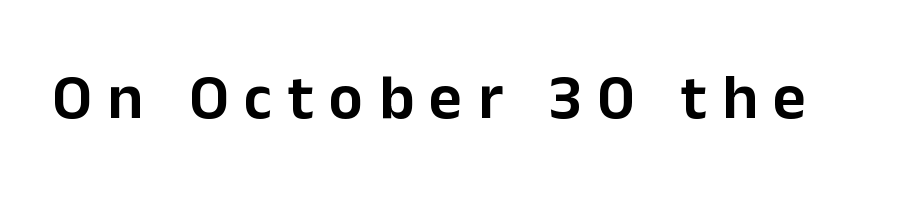
{"serif": "no", "italic": "no", "width": "normal", "stroke_contrast": "low", "x_height": "medium", "monospaced": "no", "underline": "no", "letter_spacing": "wide", "letter_spacing_em": 0.24, "glyph_px": 64}
